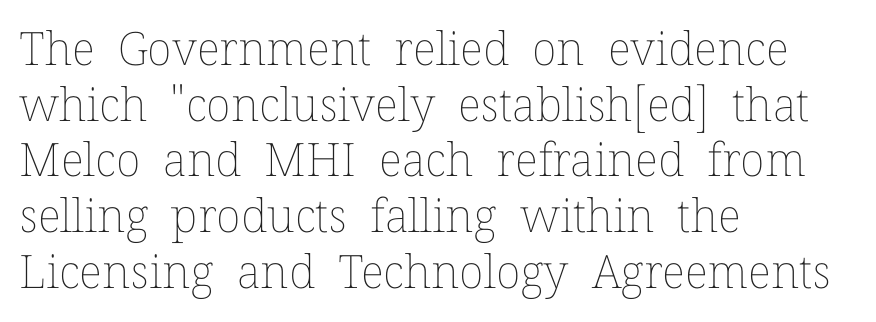
The passage shown is typed in a proportional face where columns would drift. The specimen omits any rule beneath the text block's lines. Look at the tracking — it's just the regular setting, nothing added. These lines are set flush left with a ragged right edge.
